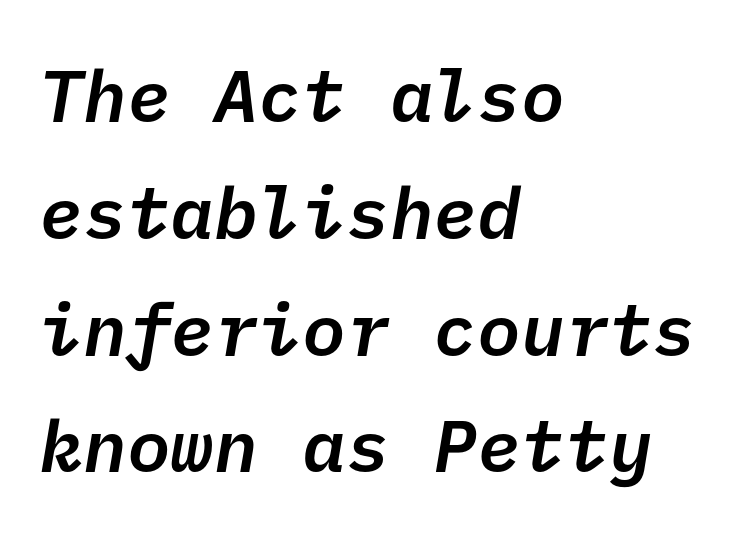
The tracking reads as untouched default to a designer's eye. Short and long lines alike share a common starting point at left. Check where the strokes stop: nothing finishes them off — pure sans. Each new line begins a customary step beneath the previous one. A semibold gives these letters moderate extra thickness, short of bold. Has an underline been added? It has not.
